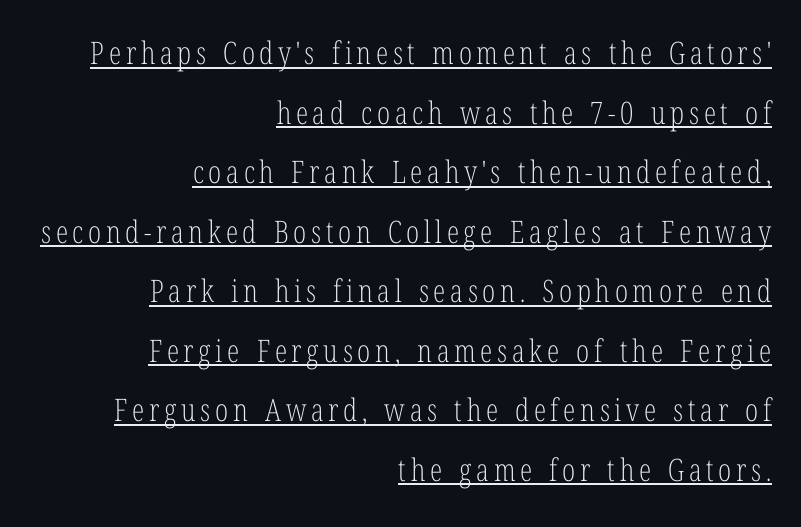
Ordinary non-slanted type is in use. Do the characters align in a grid? No, the font is proportional. The text block is weighted toward the right margin, trailing off unevenly leftward. The designer dialed line spacing up above the default. Somebody hit Ctrl+U on this one — the words are underlined. Is the stroke heavy? The answer is a plain regular-or-lighter.
